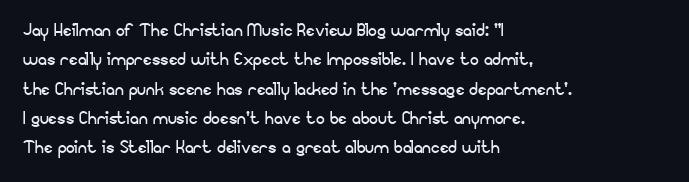
The image shows 22 px text type, upright; set left-aligned, normal line spacing (1.33x), normal letter spacing, not underlined.
